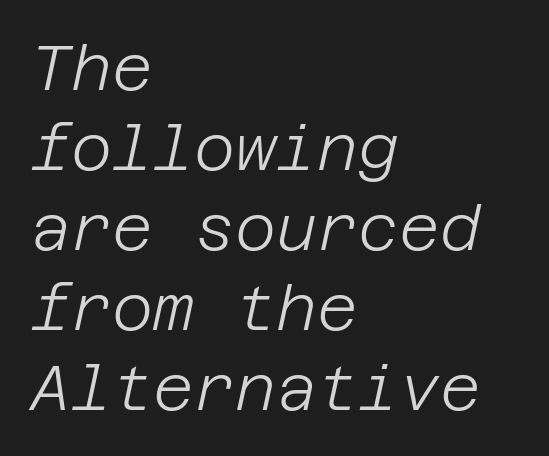
The image shows 63 px light type, italic (leaning right); set left-aligned, normal line spacing (1.27x), normal letter spacing, not underlined; low stroke contrast and a large x-height.
